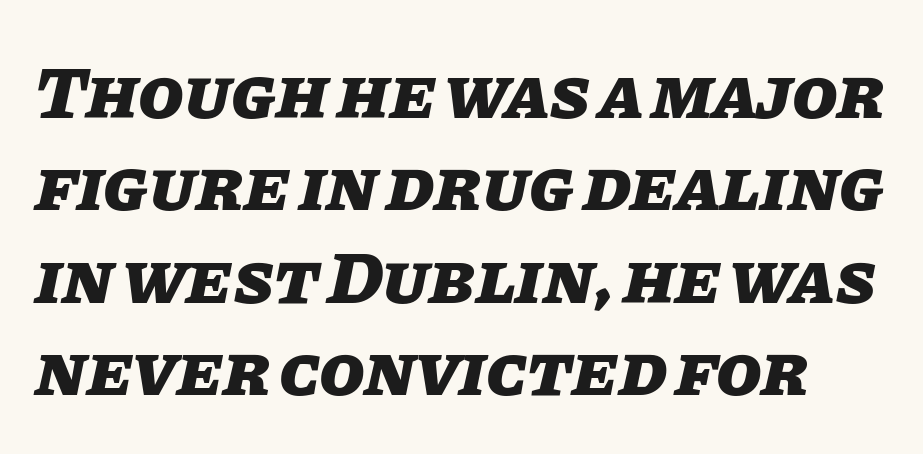
The image shows 74 px heavy type, italic (leaning right); set normal line spacing (1.25x), normal letter spacing, not underlined; low stroke contrast and a large x-height.
